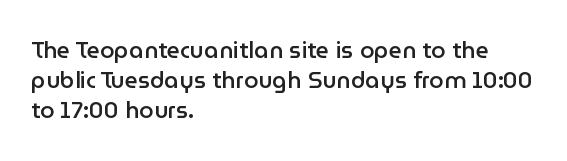
The image shows 23 px text type, upright; set left-aligned, normal line spacing (1.31x), normal letter spacing, not underlined.
